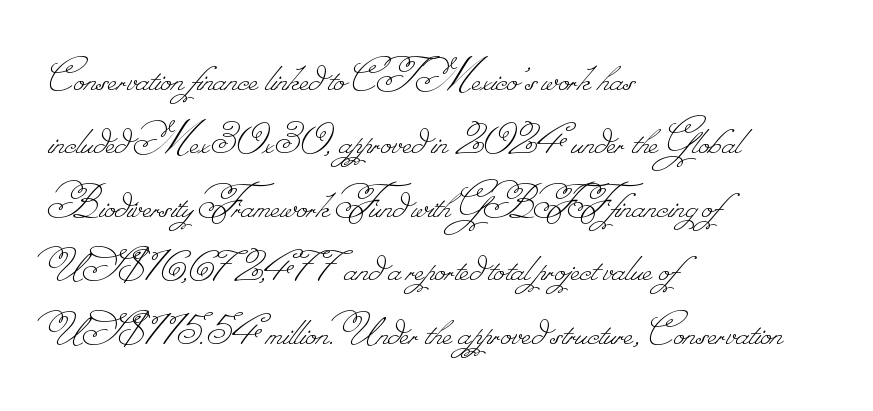
Whoever set this chose a conventional vertical rhythm. Nothing heavy about these letters — not bold at all. A clean baseline with only descenders dipping below it. Reading down the block, your eye returns to a fixed left position each line. Nothing unusual about the tracking: characters are spaced as the font intends.
